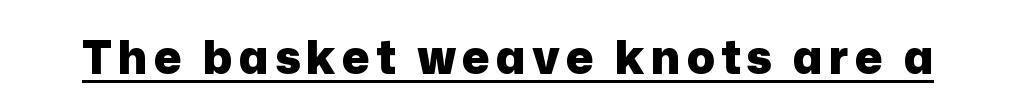
The image shows 46 px heavy sans-serif type, upright; set underlined; low stroke contrast and a medium x-height.
